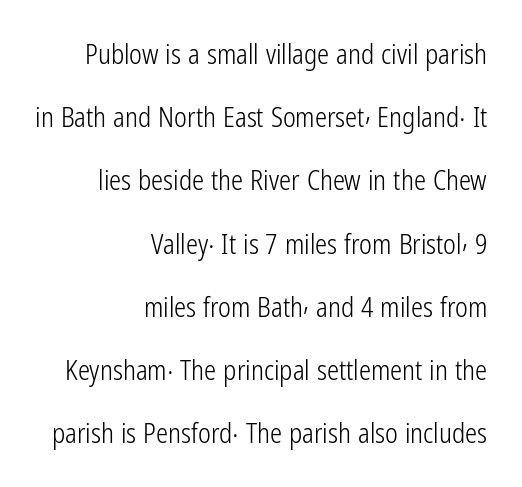
The image shows 27 px text type, upright; set right-aligned, loose line spacing (2.34x), normal letter spacing, not underlined.
